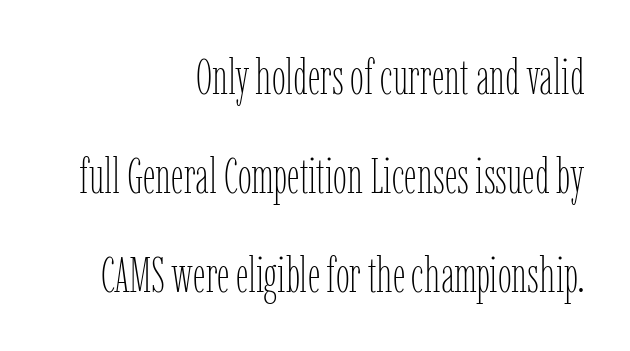
Think standard paragraph weight, or any step lighter than that. Unmarked baselines from the first word to the last. Here the designer chose a conventional face with non-uniform glyph widths. The letterforms sit shoulder to shoulder at normal distance.
